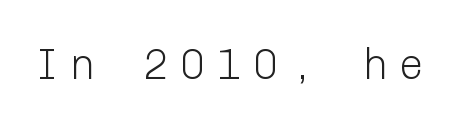
Each letter's strokes conclude bluntly, with no projecting serifs. The letters stand straight up with perfectly vertical stems. These lines have a slow, spaced-out rhythm from letter to letter. Letters rest on an invisible, unmarked baseline. Heaviness? Minimal to ordinary, like unemphasized prose.
